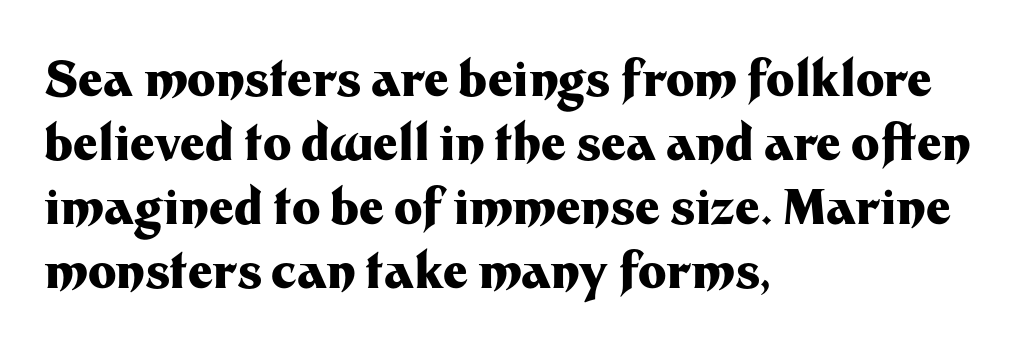
Q: Is the text bold? A: Yes.
Q: Is the text italic (slanted)? A: No, it is upright.
Q: Is the typeface a serif or a sans-serif typeface? A: Sans-serif.
Q: Is the text underlined? A: No.
Q: How is the paragraph aligned? A: Left-aligned.
Q: Is the spacing between letters normal or unusually wide? A: Normal.
Q: Is the spacing between lines tight, normal or loose? A: Normal.
Q: Width (condensed, normal, or wide)? A: Normal.
Q: Stroke contrast? A: Medium.
Q: x-height? A: Medium.
Q: Monospaced? A: No.
